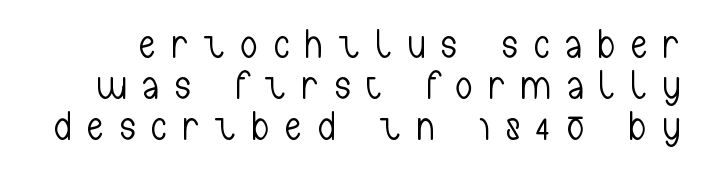
{"serif": "no", "italic": "no", "bold": "no", "weight": "light", "width": "condensed", "stroke_contrast": "low", "x_height": "medium", "monospaced": "no", "underline": "no", "line_spacing": "tight", "line_spacing_ratio": 1.02, "letter_spacing": "wide", "letter_spacing_em": 0.42, "glyph_px": 40}
